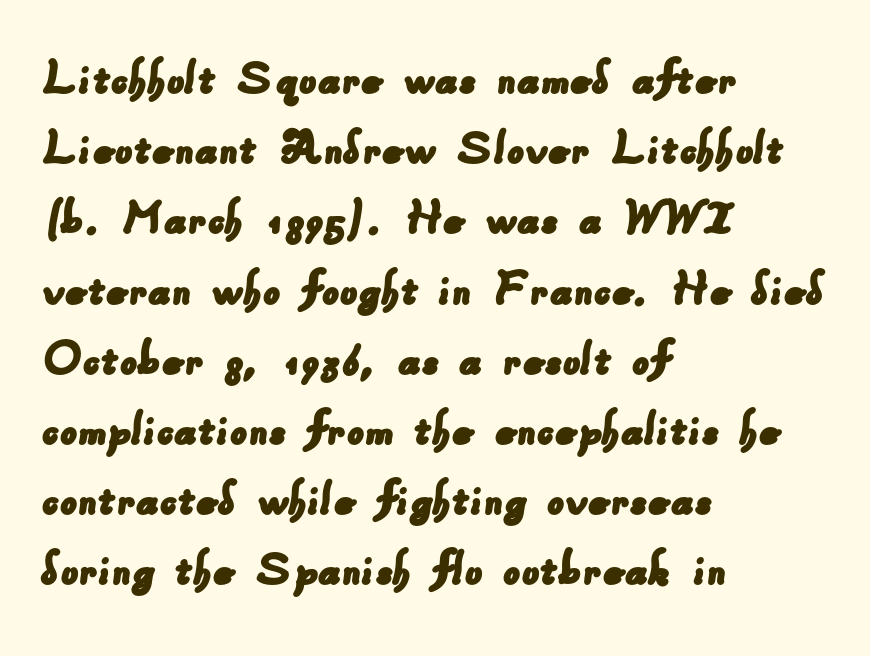
{"serif": "no", "width": "normal", "stroke_contrast": "low", "x_height": "small", "monospaced": "no", "underline": "no", "align": "left", "line_spacing": "normal", "line_spacing_ratio": 1.3, "letter_spacing": "normal", "letter_spacing_em": 0.0, "glyph_px": 54}
